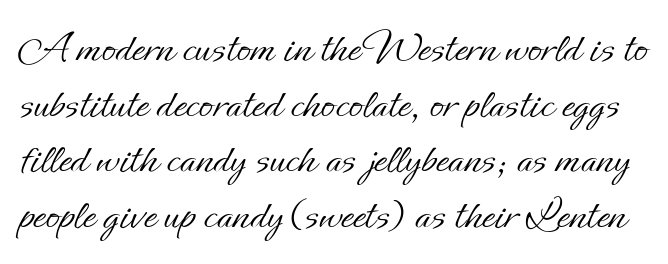
The image shows 46 px light type; set line spacing 1.21x, normal letter spacing, not underlined; low stroke contrast and a small x-height.
